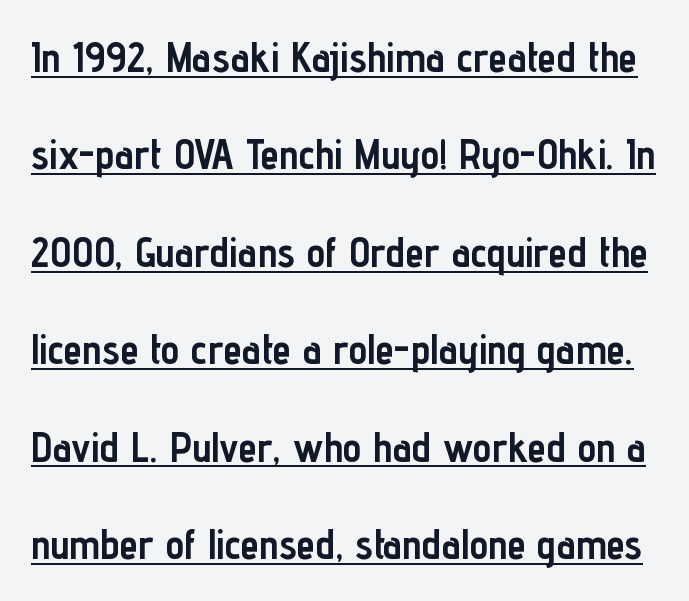
Q: Is the text bold? A: Yes.
Q: Is the text italic (slanted)? A: No, it is upright.
Q: Is the typeface a serif or a sans-serif typeface? A: Sans-serif.
Q: Is the text underlined? A: Yes.
Q: Is the spacing between letters normal or unusually wide? A: Normal.
Q: Is the spacing between lines tight, normal or loose? A: Loose.
Q: Width (condensed, normal, or wide)? A: Condensed.
Q: Stroke contrast? A: Low.
Q: x-height? A: Medium.
Q: Monospaced? A: No.
